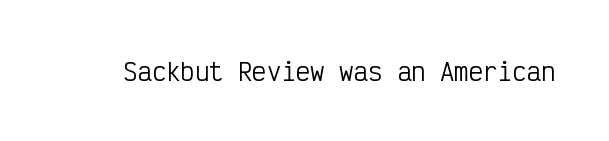
Only glyphs here, with clear space below each row. Notice how the stems are strictly vertical — no italics here. Between one letter and the next there's only the usual sliver of space. Is this a heavy cut? Hardly; it is regular or lighter.
